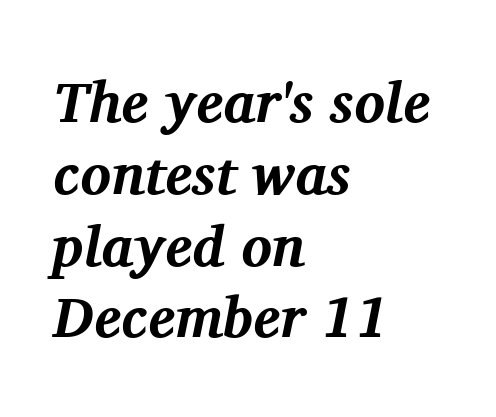
Successive baselines arrive at the customary interval. Horizontal alignment here is leftward, the default for most running prose. The rendering keeps characters at their native spacing. Note the varied advance widths — an 'i' is clearly narrower than an 'm'. The type family on display is of the serif kind.
